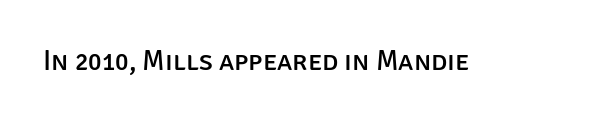
Glyph-to-glyph distance matches everyday printed text. Character widths vary here, with narrow letters taking less room than wide ones. Serif or sans? Sans — the stroke terminals are bare. Type without underlining. A typesetter would mark this as roman, not italic.
